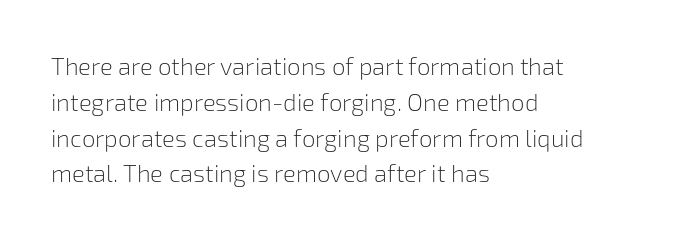
The image shows 24 px text type, upright; set left-aligned, normal line spacing (1.49x), normal letter spacing, not underlined.
